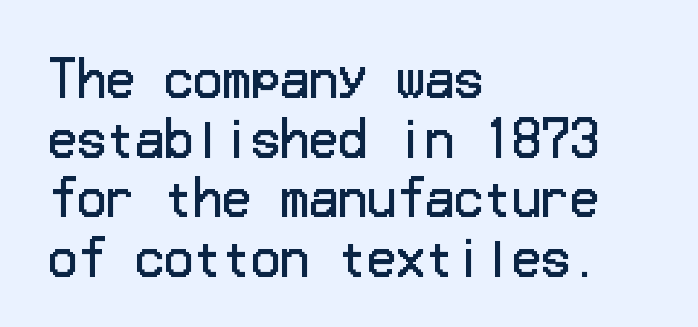
Q: Is the text bold? A: No.
Q: Is the text italic (slanted)? A: No, it is upright.
Q: Is the typeface a serif or a sans-serif typeface? A: Sans-serif.
Q: Is the text underlined? A: No.
Q: How is the paragraph aligned? A: Left-aligned.
Q: Is the spacing between letters normal or unusually wide? A: Normal.
Q: Width (condensed, normal, or wide)? A: Normal.
Q: Stroke contrast? A: Low.
Q: x-height? A: Medium.
